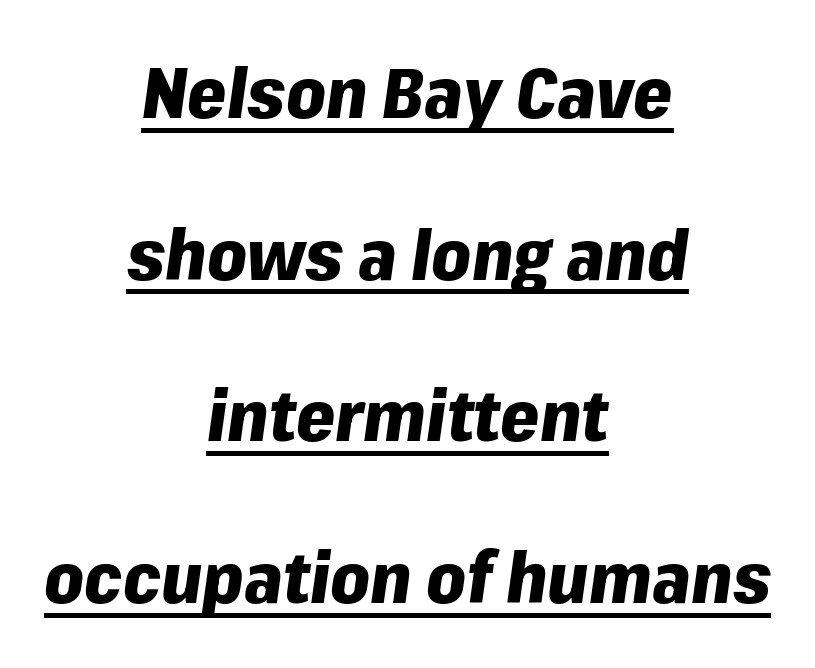
The rendering keeps characters at their native spacing. This sample has the flowing, uneven cadence of proportional lettering. Look at the stroke-to-counter ratio: heavy, a bold. The rendered words wear a rule along their underside. Looking at the ascenders, they clearly lean. Widely set lines give the paragraph a tall, airy silhouette.
